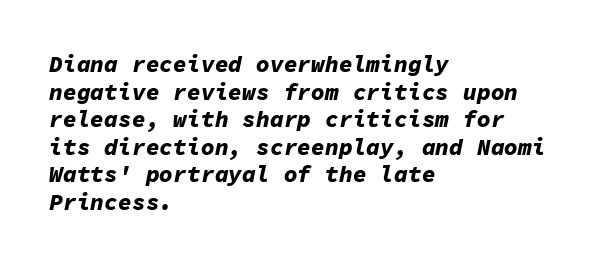
Q: Is the text bold? A: Yes.
Q: Is the text italic (slanted)? A: Yes, it leans right by about 11 degrees.
Q: Is the text underlined? A: No.
Q: How is the paragraph aligned? A: Left-aligned.
Q: Is the spacing between letters normal or unusually wide? A: Normal.
